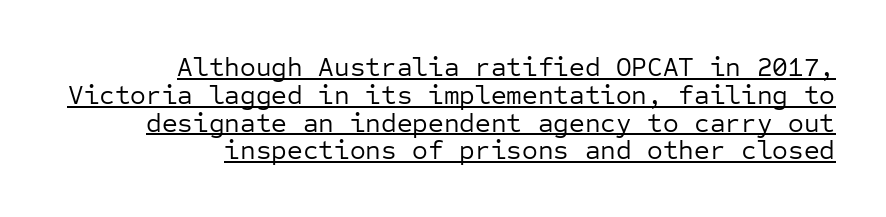
Every row of glyphs terminates at an identical x-position on the right. Each word holds together tightly as a unit, with standard inter-letter gaps. Underlined type. The space between consecutive lines is stingy. Stroke mass is kept to a normal reading level or below. Posture: straight, roman, zero tilt.
